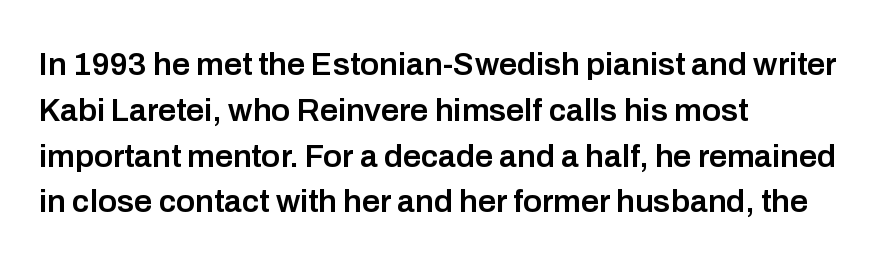
Q: Is the text bold? A: Semi-bold.
Q: Is the text italic (slanted)? A: No, it is upright.
Q: Is the typeface a serif or a sans-serif typeface? A: Sans-serif.
Q: Is the text underlined? A: No.
Q: How is the paragraph aligned? A: Left-aligned.
Q: Is the spacing between letters normal or unusually wide? A: Normal.
Q: Is the spacing between lines tight, normal or loose? A: Normal.
Q: Width (condensed, normal, or wide)? A: Normal.
Q: Stroke contrast? A: Low.
Q: x-height? A: Medium.
Q: Monospaced? A: No.
